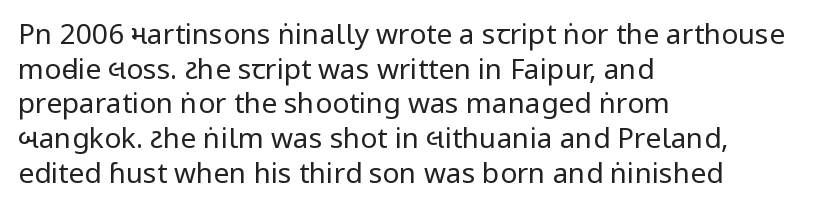
The image shows 28 px regular-weight, condensed sans-serif type, upright; set left-aligned, line spacing 1.24x, normal letter spacing, not underlined; low stroke contrast and a large x-height.
